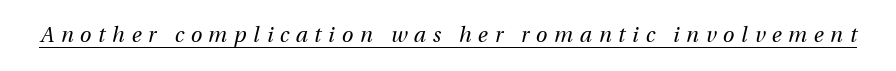
The image shows 21 px text type, italic (leaning right); set unusually wide letter spacing (+0.32 em), underlined.
